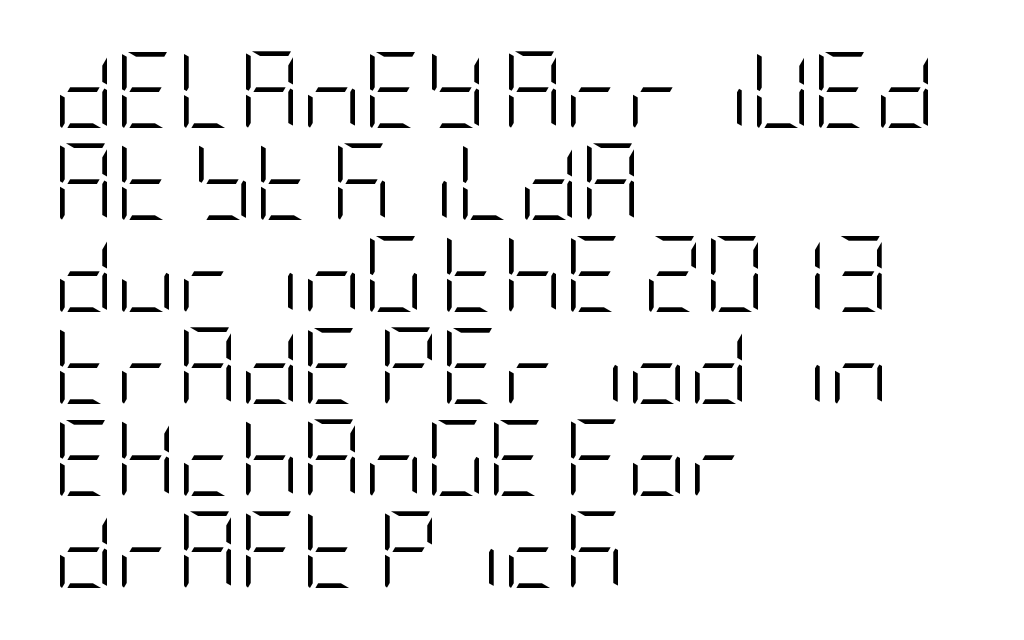
Q: Is the text bold? A: No.
Q: Is the text italic (slanted)? A: No, it is upright.
Q: Is the typeface a serif or a sans-serif typeface? A: Sans-serif.
Q: Is the text underlined? A: No.
Q: How is the paragraph aligned? A: Left-aligned.
Q: Is the spacing between letters normal or unusually wide? A: Normal.
Q: Width (condensed, normal, or wide)? A: Condensed.
Q: Stroke contrast? A: Low.
Q: x-height? A: Large.
